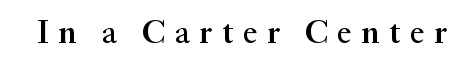
Q: Is the text bold? A: Semi-bold.
Q: Is the text italic (slanted)? A: No, it is upright.
Q: Is the typeface a serif or a sans-serif typeface? A: Serif.
Q: Is the text underlined? A: No.
Q: Is the spacing between letters normal or unusually wide? A: Unusually wide.
Q: Width (condensed, normal, or wide)? A: Normal.
Q: Stroke contrast? A: Medium.
Q: x-height? A: Small.
Q: Monospaced? A: No.
